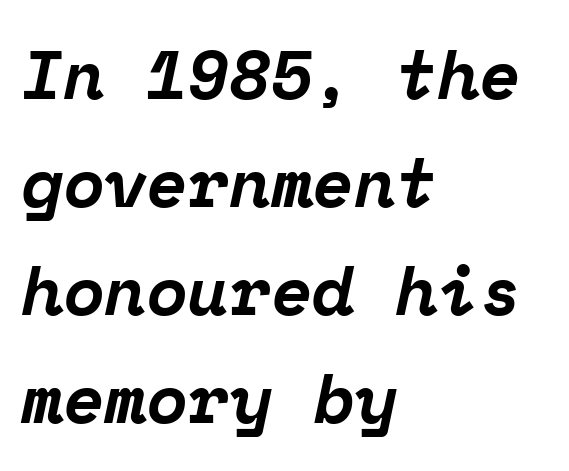
Q: Is the text bold? A: Yes.
Q: Is the text italic (slanted)? A: Yes, it leans right by about 12 degrees.
Q: Is the typeface a serif or a sans-serif typeface? A: Serif.
Q: Is the text underlined? A: No.
Q: How is the paragraph aligned? A: Left-aligned.
Q: Is the spacing between letters normal or unusually wide? A: Normal.
Q: Is the spacing between lines tight, normal or loose? A: Normal.
Q: Width (condensed, normal, or wide)? A: Normal.
Q: Stroke contrast? A: Low.
Q: x-height? A: Medium.
Q: Monospaced? A: Yes.
